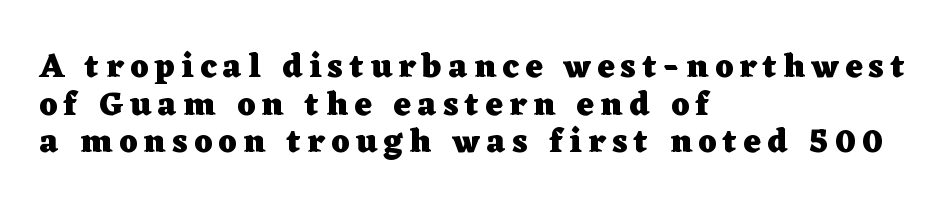
Q: Is the text bold? A: Yes.
Q: Is the text italic (slanted)? A: No, it is upright.
Q: Is the typeface a serif or a sans-serif typeface? A: Serif.
Q: Is the text underlined? A: No.
Q: How is the paragraph aligned? A: Left-aligned.
Q: Is the spacing between letters normal or unusually wide? A: Unusually wide.
Q: Is the spacing between lines tight, normal or loose? A: Tight.
Q: Width (condensed, normal, or wide)? A: Wide.
Q: Stroke contrast? A: Low.
Q: x-height? A: Medium.
Q: Monospaced? A: No.
